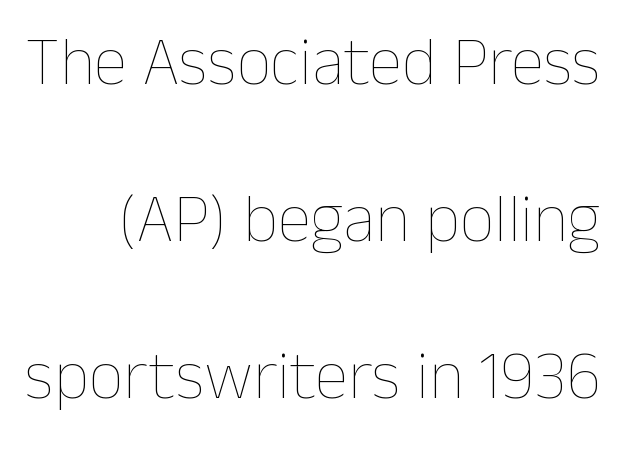
Q: Is the text bold? A: No.
Q: Is the text italic (slanted)? A: No, it is upright.
Q: Is the text underlined? A: No.
Q: Is the spacing between letters normal or unusually wide? A: Normal.
Q: Is the spacing between lines tight, normal or loose? A: Loose.
Q: Width (condensed, normal, or wide)? A: Normal.
Q: Stroke contrast? A: Low.
Q: x-height? A: Medium.
Q: Monospaced? A: No.
